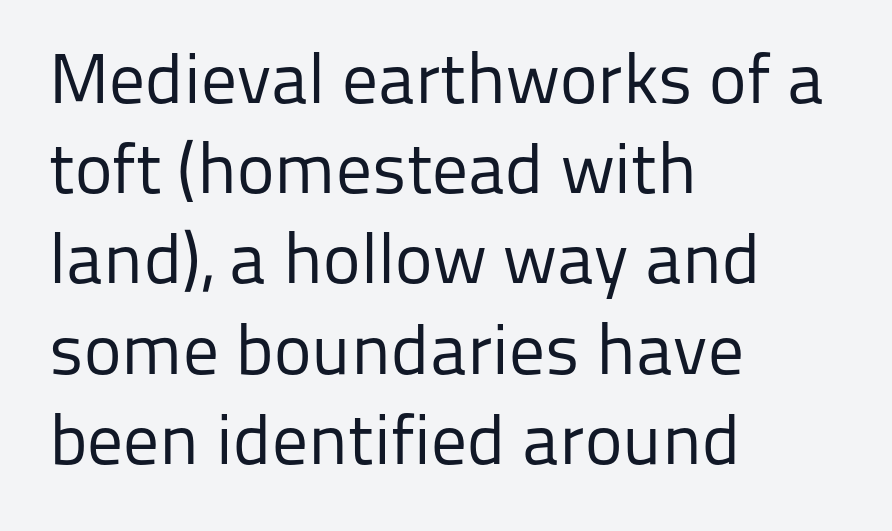
The image shows 71 px regular-weight sans-serif type, upright; set left-aligned, normal line spacing (1.27x), normal letter spacing, not underlined; low stroke contrast and a medium x-height.
